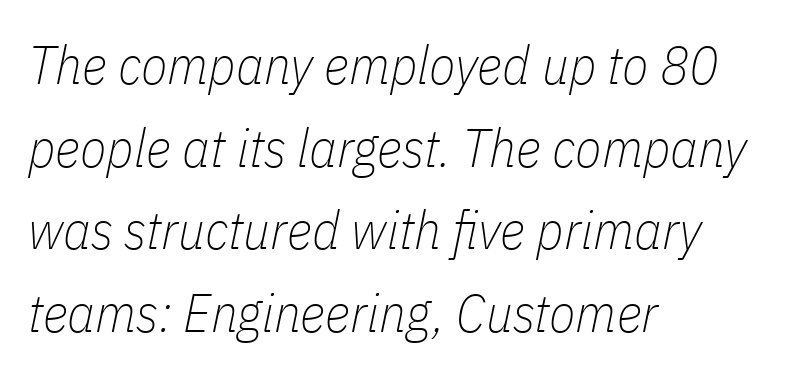
The image shows 54 px thin, condensed type, italic (leaning right); set left-aligned, normal line spacing (1.53x), normal letter spacing, not underlined; low stroke contrast and a medium x-height.
